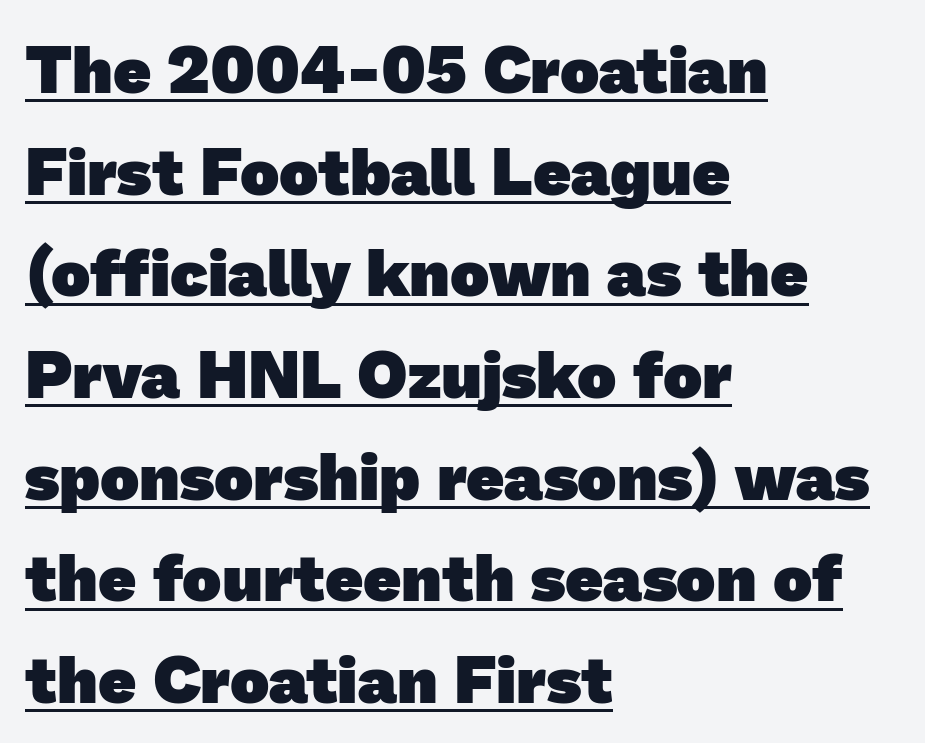
Look at the tracking — it's just the regular setting, nothing added. Layout note: lines flush left. The rendering uses natural spacing where letterforms have individual widths. Typographic density is high because the face is bold. Underlining? Definitely there.
